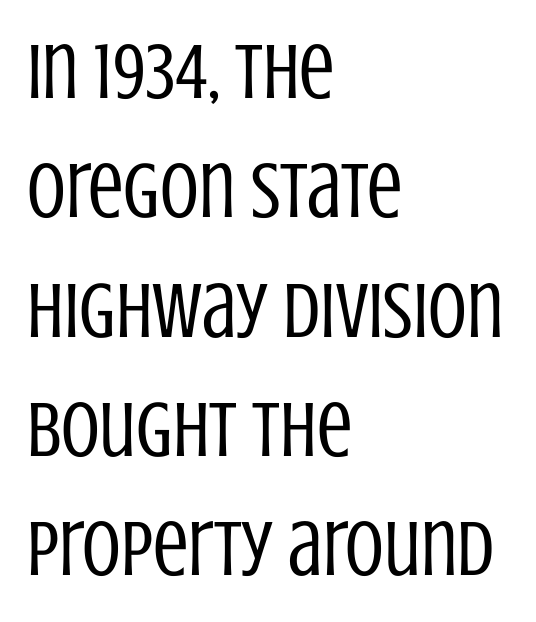
{"serif": "no", "italic": "no", "bold": "no", "weight": "regular", "width": "condensed", "stroke_contrast": "low", "x_height": "large", "monospaced": "no", "underline": "no", "align": "left", "line_spacing": "normal", "line_spacing_ratio": 1.51, "letter_spacing": "normal", "letter_spacing_em": 0.0, "glyph_px": 79}
